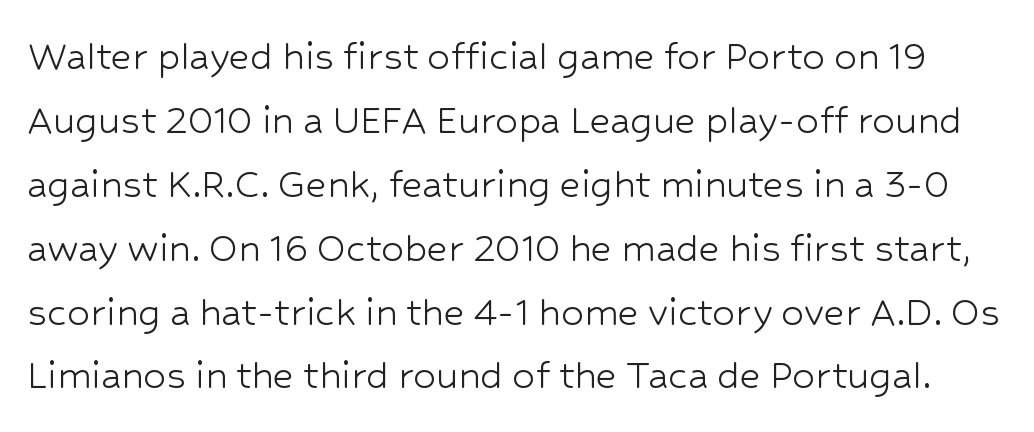
Short note: letters normally spaced. These lines are rendered in a variable-pitch font. Regarding leading, the lines here are spaced in the standard way. The rendering shows plain stroke endings on the letterforms — a sans-serif design. Heft: none added — not bold. It's the straight-up-and-down kind of type.
